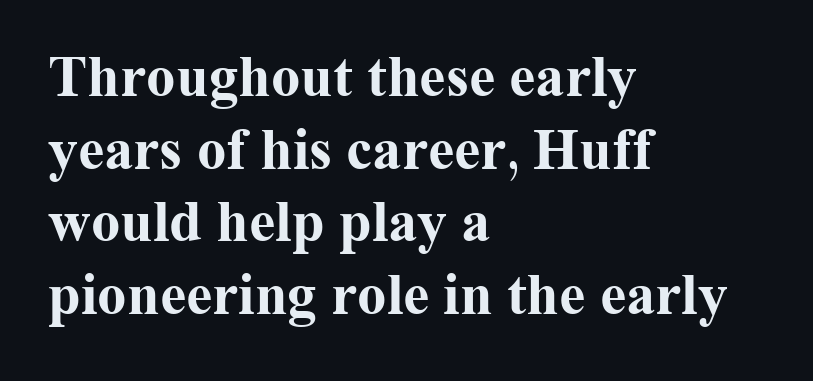
Notice how the stems are strictly vertical — no italics here. The ragged edge is on the right, which tells us the setting is flush left. Chunky letters — that's bold for sure. The letters sit at their default tracking, neither squeezed nor spread.
